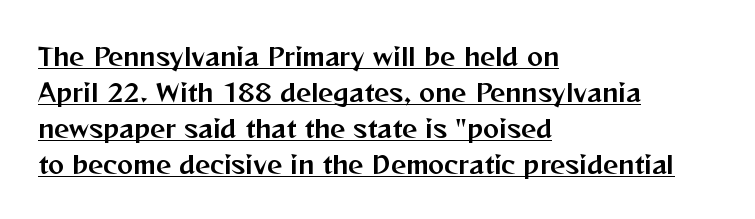
{"italic": "no", "underline": "yes", "align": "left", "line_spacing": "normal", "line_spacing_ratio": 1.5, "letter_spacing": "normal", "letter_spacing_em": 0.0, "glyph_px": 24}
